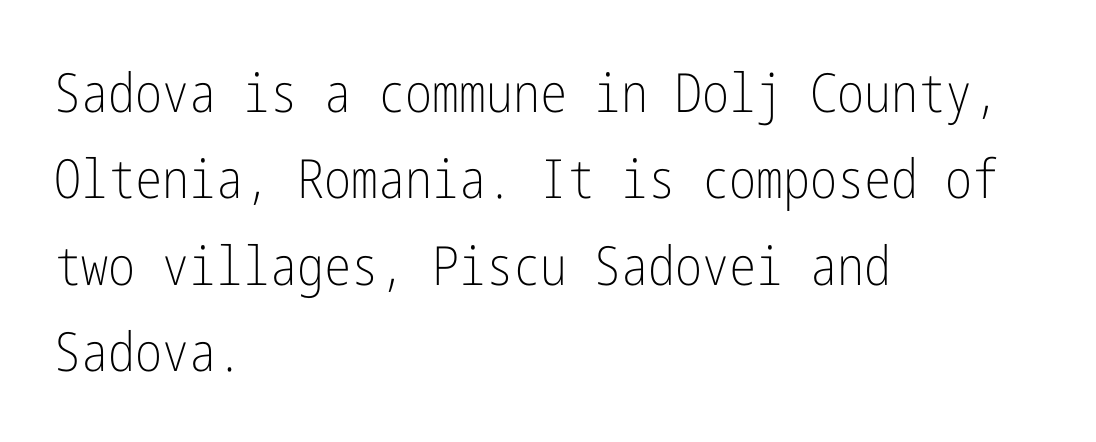
Q: Is the text bold? A: No.
Q: Is the text italic (slanted)? A: No, it is upright.
Q: Is the typeface a serif or a sans-serif typeface? A: Sans-serif.
Q: Is the text underlined? A: No.
Q: How is the paragraph aligned? A: Left-aligned.
Q: Is the spacing between letters normal or unusually wide? A: Normal.
Q: Is the spacing between lines tight, normal or loose? A: Normal.
Q: Width (condensed, normal, or wide)? A: Condensed.
Q: Stroke contrast? A: Low.
Q: x-height? A: Medium.
